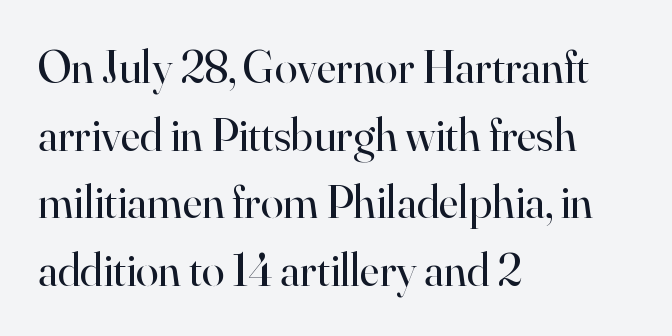
The image shows 46 px regular-weight serif type, upright; set left-aligned, normal line spacing (1.47x), normal letter spacing, not underlined; high stroke contrast and a small x-height.
